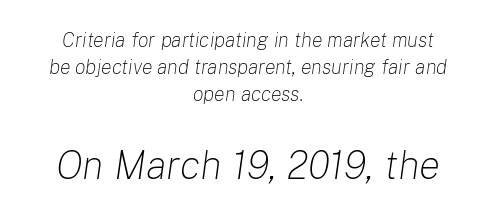
The letters advance in unequal steps, a hallmark of proportional type. Quick note: interline space is typical. The following chunk of copy outweighs the initial chunk in type size. The specimen reads as italic at a glance.
